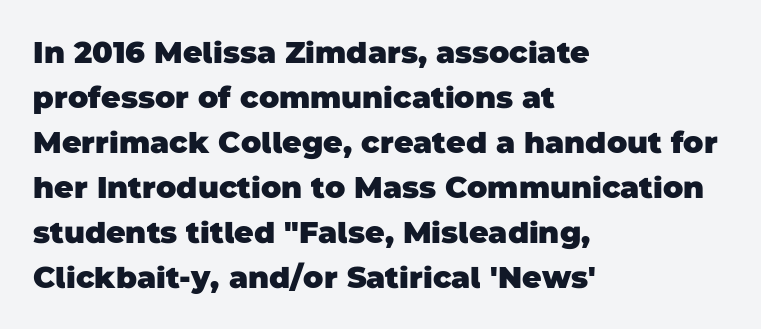
You'd pick this weight for a headline — it's a proper bold. Line starts are locked; line ends wander. The gaps between neighbouring characters are ordinary and unremarkable. The face used here is proportionally spaced, like ordinary book or web type.
